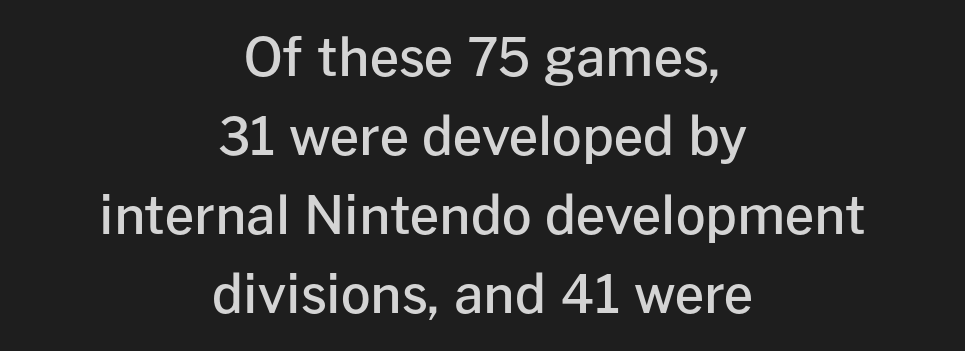
{"serif": "no", "italic": "no", "bold": "semi", "weight": "semibold", "width": "normal", "stroke_contrast": "low", "x_height": "medium", "monospaced": "no", "underline": "no", "align": "center", "line_spacing": "normal", "line_spacing_ratio": 1.52, "letter_spacing": "normal", "letter_spacing_em": 0.0, "glyph_px": 52}
